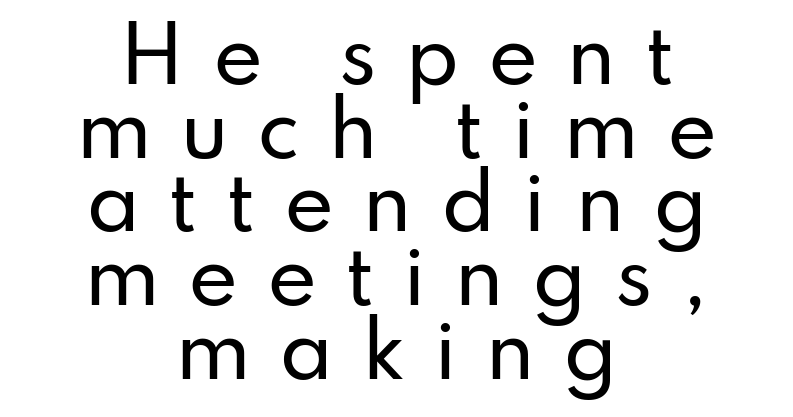
{"serif": "no", "italic": "no", "width": "normal", "stroke_contrast": "low", "x_height": "small", "monospaced": "no", "underline": "no", "align": "center", "line_spacing": "tight", "line_spacing_ratio": 0.97, "letter_spacing": "wide", "letter_spacing_em": 0.37, "glyph_px": 76}
